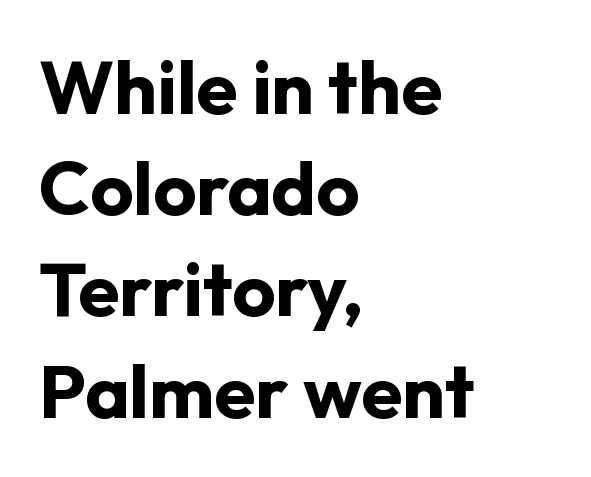
The image shows 75 px bold sans-serif type, upright; set left-aligned, normal line spacing (1.35x), normal letter spacing, not underlined; low stroke contrast and a medium x-height.
